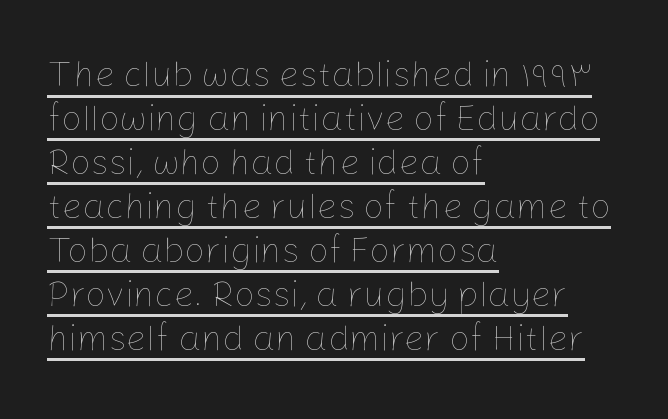
The image shows 36 px thin type, upright; set left-aligned, line spacing 1.22x, normal letter spacing, underlined; low stroke contrast and a medium x-height.
